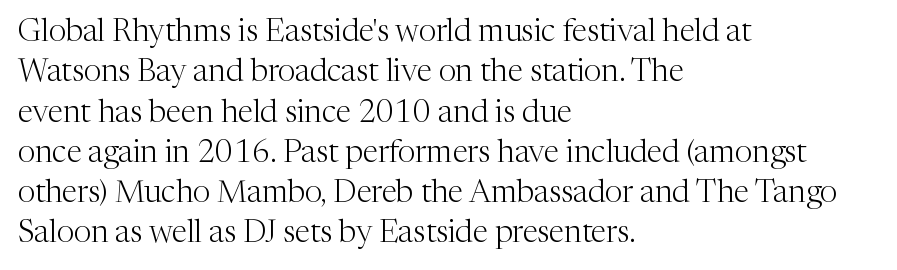
The image shows 31 px light serif type, upright; set left-aligned, normal line spacing (1.3x), normal letter spacing, not underlined; medium stroke contrast and a medium x-height.
